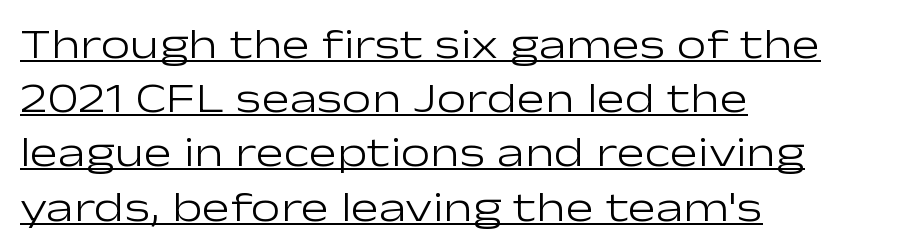
Q: Is the text bold? A: No.
Q: Is the text italic (slanted)? A: No, it is upright.
Q: Is the typeface a serif or a sans-serif typeface? A: Sans-serif.
Q: Is the text underlined? A: Yes.
Q: How is the paragraph aligned? A: Left-aligned.
Q: Is the spacing between letters normal or unusually wide? A: Normal.
Q: Is the spacing between lines tight, normal or loose? A: Normal.
Q: Width (condensed, normal, or wide)? A: Wide.
Q: Stroke contrast? A: Low.
Q: x-height? A: Medium.
Q: Monospaced? A: No.
